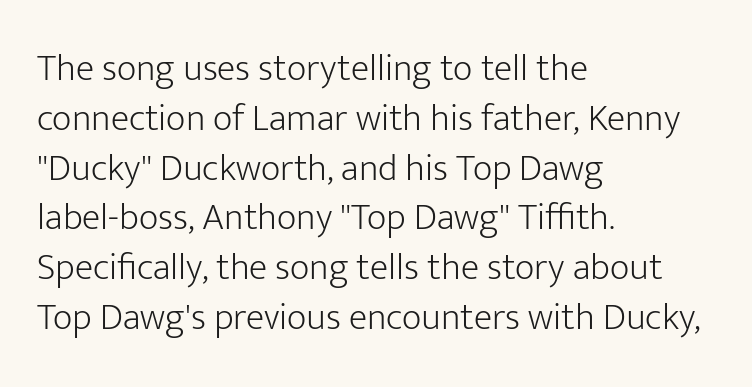
Q: Is the text bold? A: No.
Q: Is the text italic (slanted)? A: No, it is upright.
Q: Is the typeface a serif or a sans-serif typeface? A: Sans-serif.
Q: Is the text underlined? A: No.
Q: How is the paragraph aligned? A: Left-aligned.
Q: Is the spacing between letters normal or unusually wide? A: Normal.
Q: Is the spacing between lines tight, normal or loose? A: Normal.
Q: Width (condensed, normal, or wide)? A: Normal.
Q: Stroke contrast? A: Low.
Q: x-height? A: Medium.
Q: Monospaced? A: No.
